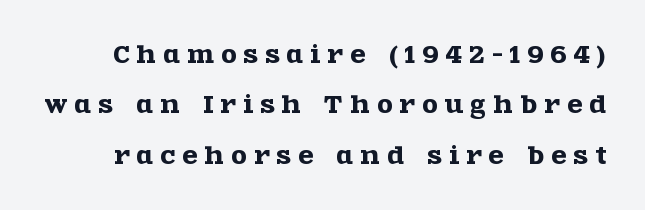
Q: Is the text italic (slanted)? A: No, it is upright.
Q: Is the text underlined? A: No.
Q: Is the spacing between letters normal or unusually wide? A: Unusually wide.
Q: Is the spacing between lines tight, normal or loose? A: Loose.
